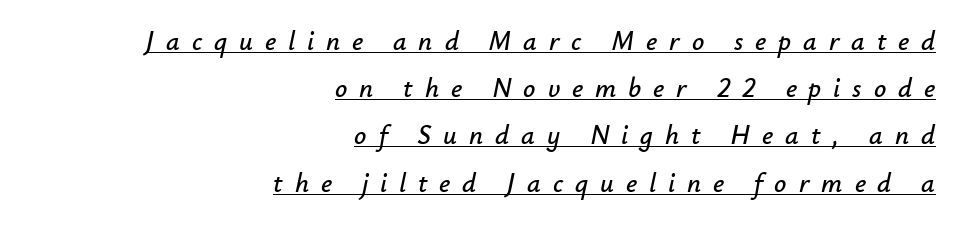
{"italic": "yes", "lean": "right", "slant_degrees": 12, "underline": "yes", "align": "right", "line_spacing_ratio": 1.75, "letter_spacing": "wide", "letter_spacing_em": 0.44, "glyph_px": 27}
